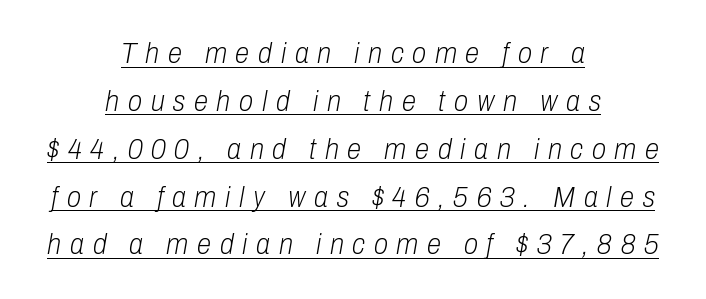
The designer left line spacing at the default. The lettering is marked with a stroke running underneath it. Designer's note — italics engaged. In terms of letterspacing, this is a distinctly airy, spread setting. You could not count columns in this text — the font is proportionally spaced. The letterforms sit at book weight or below.
